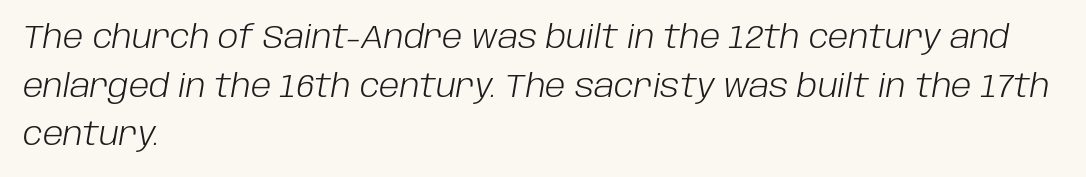
Q: Is the text bold? A: No.
Q: Is the text italic (slanted)? A: Yes, it leans right by about 10 degrees.
Q: Is the text underlined? A: No.
Q: How is the paragraph aligned? A: Left-aligned.
Q: Is the spacing between letters normal or unusually wide? A: Normal.
Q: Is the spacing between lines tight, normal or loose? A: Normal.
Q: Width (condensed, normal, or wide)? A: Normal.
Q: Stroke contrast? A: Low.
Q: x-height? A: Large.
Q: Monospaced? A: No.
